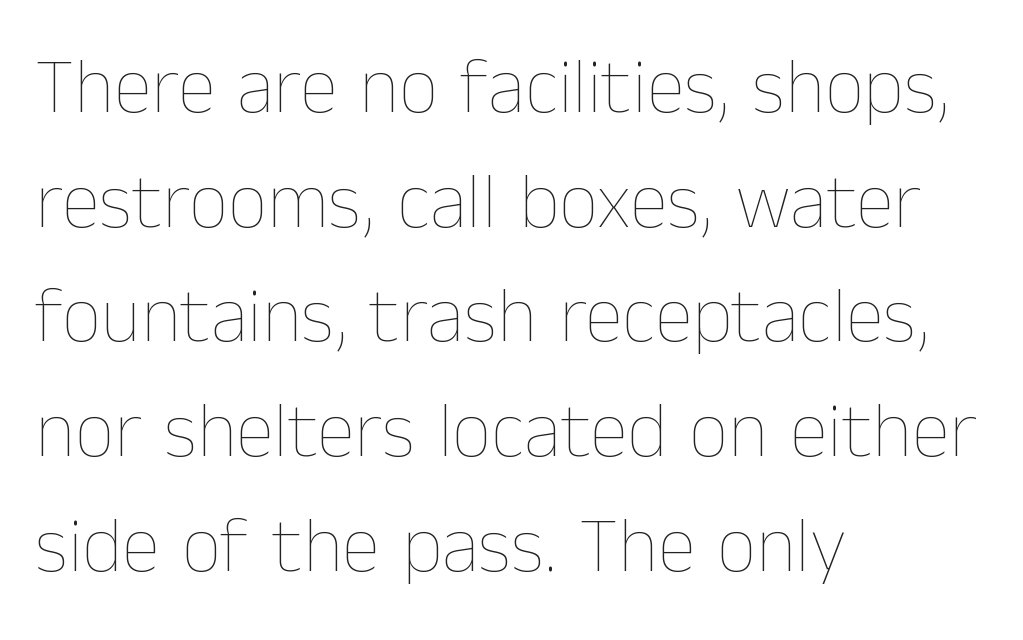
The glyphs are unaccompanied by any horizontal stroke below them. A typesetter would mark this as roman, not italic. The line-height multiplier appears to be the usual default. Compared with typical body copy, the letter spacing here is the same. A typesetter would call this proportional, since set widths differ per character.
